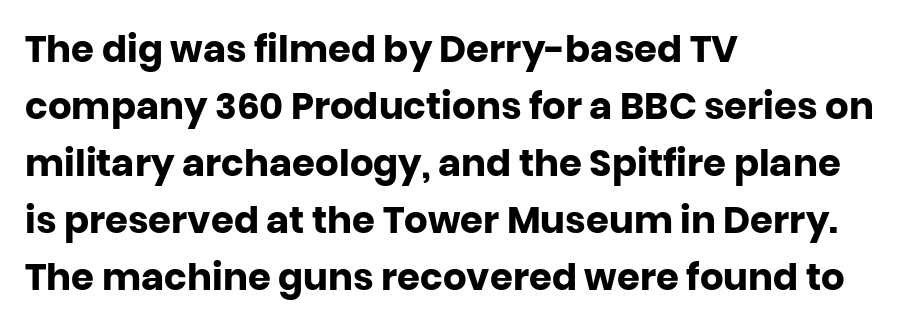
{"serif": "no", "italic": "no", "bold": "yes", "weight": "heavy", "width": "normal", "stroke_contrast": "low", "x_height": "large", "monospaced": "no", "underline": "no", "align": "left", "line_spacing": "normal", "line_spacing_ratio": 1.54, "letter_spacing": "normal", "letter_spacing_em": 0.0, "glyph_px": 37}
